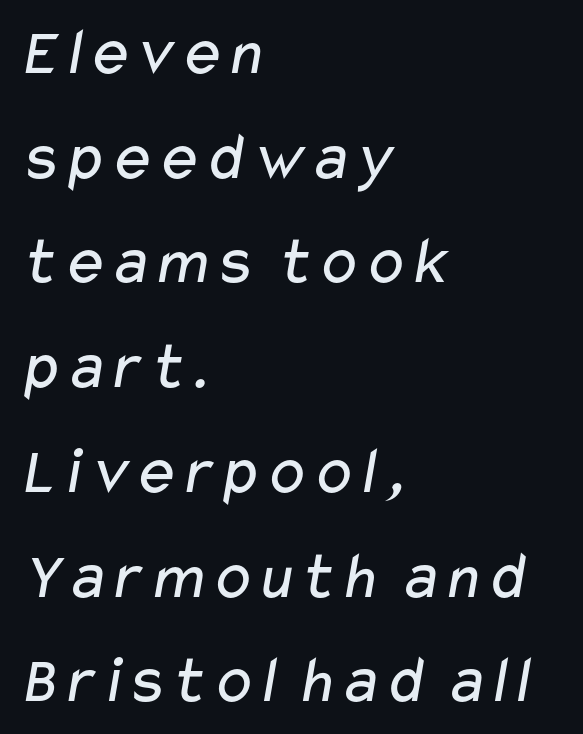
Q: Is the text bold? A: No.
Q: Is the typeface a serif or a sans-serif typeface? A: Sans-serif.
Q: Is the text underlined? A: No.
Q: How is the paragraph aligned? A: Left-aligned.
Q: Is the spacing between letters normal or unusually wide? A: Normal.
Q: Is the spacing between lines tight, normal or loose? A: Normal.
Q: Width (condensed, normal, or wide)? A: Wide.
Q: Stroke contrast? A: Low.
Q: x-height? A: Medium.
Q: Monospaced? A: No.
